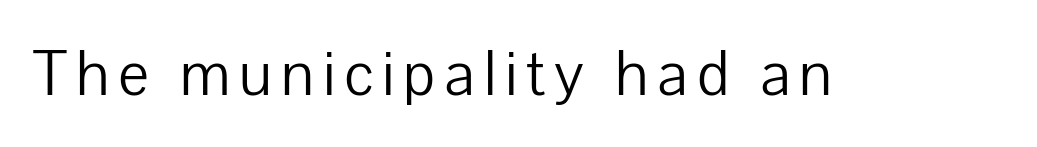
The passage shown is typed in a proportional face where columns would drift. Plain, unruled lines of type. These lines were composed using upright roman letters. No letter is thick-stroked: the sample isn't bold.
